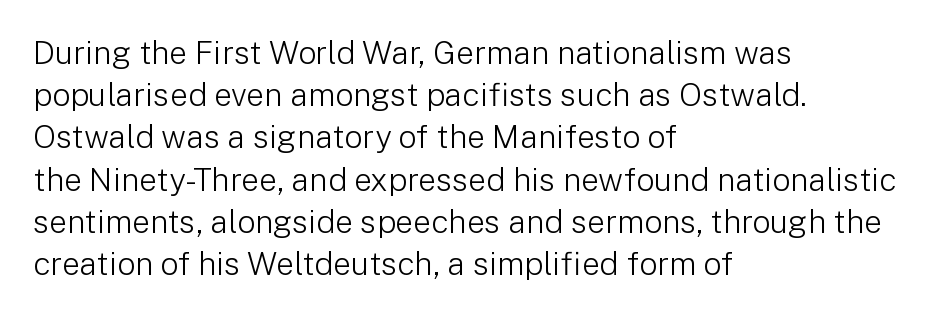
The paragraph shown leans on its left margin. Characters remain perfectly vertical along every line. The passage shown has conventional tracking throughout. Nothing heavy about these letters — not bold at all. These lines are composed in type without serifs. Only glyphs here, with clear space below each row.
